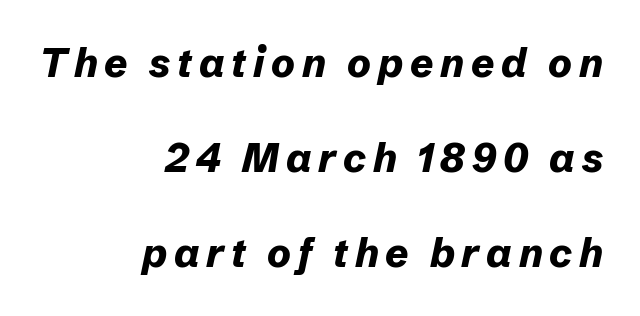
The image shows 40 px bold type, italic (leaning right); set right-aligned, loose line spacing (2.38x), not underlined; low stroke contrast and a medium x-height.
